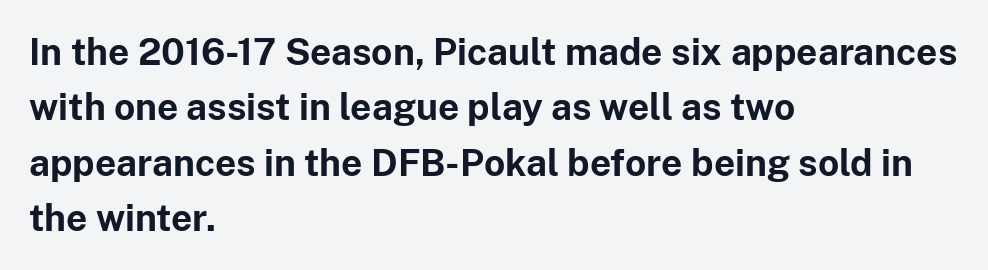
The image shows 37 px bold sans-serif type, upright; set left-aligned, normal line spacing (1.5x), normal letter spacing, not underlined; low stroke contrast and a medium x-height.
